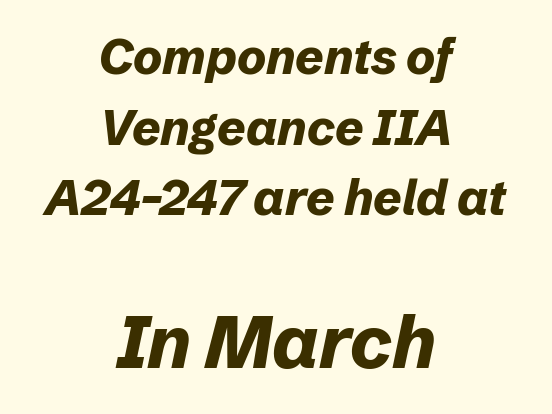
Q: Is the text bold? A: Yes.
Q: Is the text italic (slanted)? A: Yes, it leans right by about 12 degrees.
Q: Is the text underlined? A: No.
Q: How is the paragraph aligned? A: Centered.
Q: Is the spacing between letters normal or unusually wide? A: Normal.
Q: Is the spacing between lines tight, normal or loose? A: Normal.
Q: Which block of text is set in a larger size, the first (top) or the second (bottom)? A: The second (bottom) one.
Q: Width (condensed, normal, or wide)? A: Normal.
Q: Stroke contrast? A: Low.
Q: x-height? A: Medium.
Q: Monospaced? A: No.
